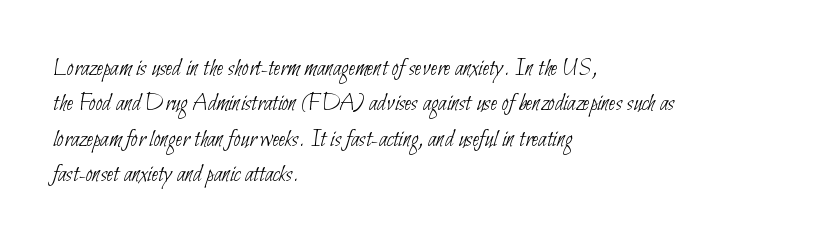
These lines keep a tight, regular rhythm from letter to letter. Whoever set this chose a conventional vertical rhythm. Clear beneath every line of the passage. Ink coverage per letter is moderate at most.
